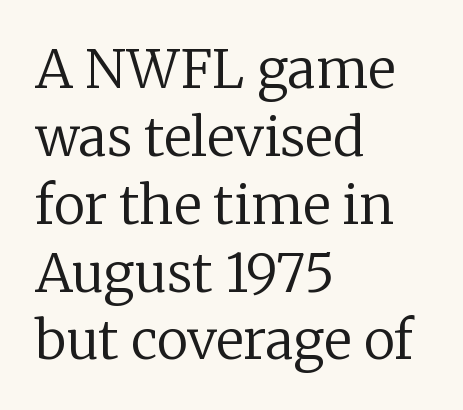
Beneath every word, the page is bare. The rendering uses natural spacing where letterforms have individual widths. The face looks like a standard text weight, possibly lighter. These lines sit exactly where default settings would place them. Every character sits straight up, as roman type does.
